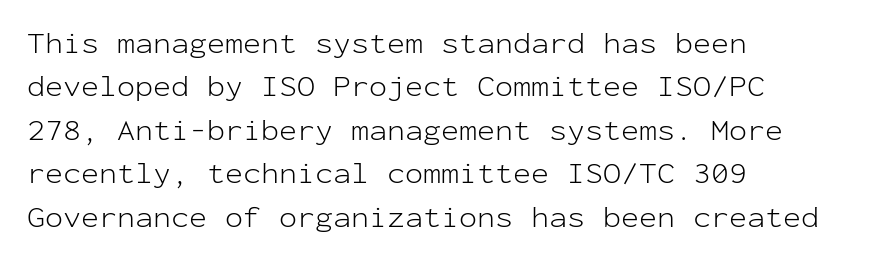
{"serif": "no", "italic": "no", "bold": "no", "weight": "light", "width": "normal", "stroke_contrast": "low", "x_height": "medium", "monospaced": "yes", "underline": "no", "align": "left", "line_spacing": "normal", "line_spacing_ratio": 1.45, "letter_spacing": "normal", "letter_spacing_em": 0.0, "glyph_px": 30}
